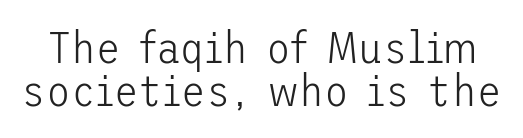
The image shows 45 px light sans-serif type, upright; set tight line spacing (0.96x), normal letter spacing, not underlined; low stroke contrast and a medium x-height.
